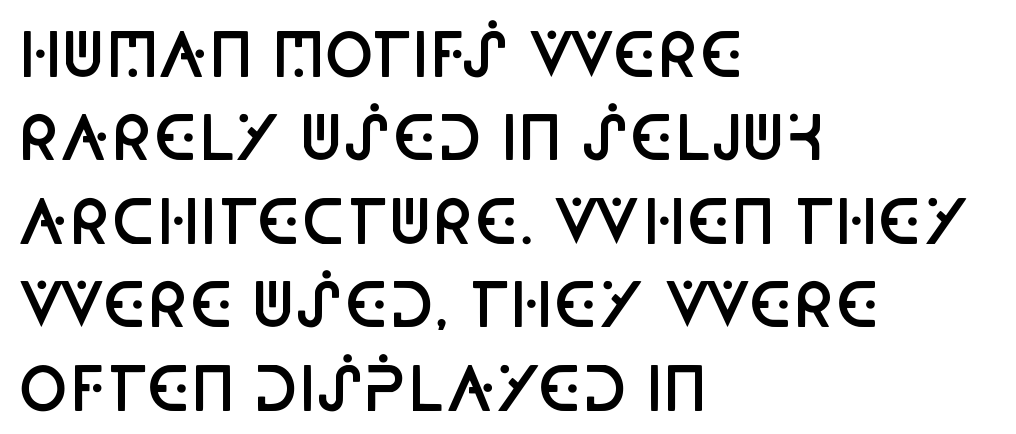
The image shows 60 px semibold, condensed sans-serif type, upright; set left-aligned, normal line spacing (1.39x), normal letter spacing, not underlined; low stroke contrast and a large x-height.
